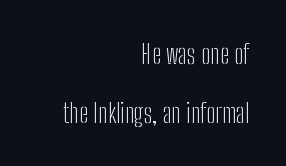
A typesetter would mark this as roman, not italic. Letter spacing: default. Stems here are at most as thick as an everyday book face. Short and long lines alike share a common ending point at right. Decoration check: the copy has no underline. This sample trades compactness for vertical openness between lines.
